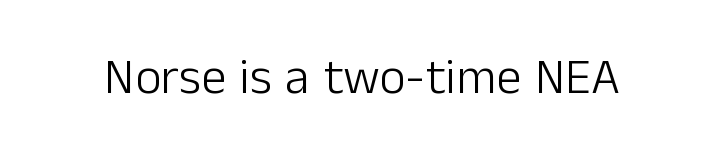
Q: Is the text bold? A: No.
Q: Is the text italic (slanted)? A: No, it is upright.
Q: Is the typeface a serif or a sans-serif typeface? A: Sans-serif.
Q: Is the text underlined? A: No.
Q: Is the spacing between letters normal or unusually wide? A: Normal.
Q: Width (condensed, normal, or wide)? A: Normal.
Q: Stroke contrast? A: Low.
Q: x-height? A: Medium.
Q: Monospaced? A: No.
